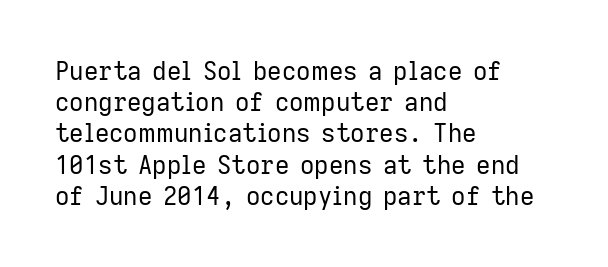
Spacing between characters is what you'd get straight out of the box. Ordinary non-slanted type is in use. The compositor pushed each line to the left boundary. Rows of type keep a routine distance in the vertical direction.
